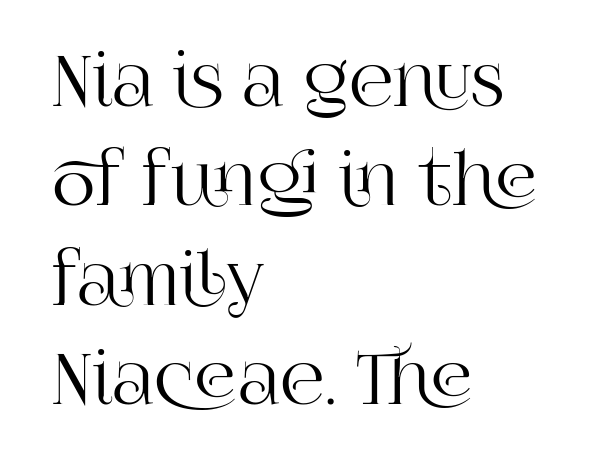
Nothing unusual about the tracking: characters are spaced as the font intends. Check under the words: just untouched page. All the whitespace from short lines collects on the right. Does the type have serifs? Yes, each stem ends in a small foot.
